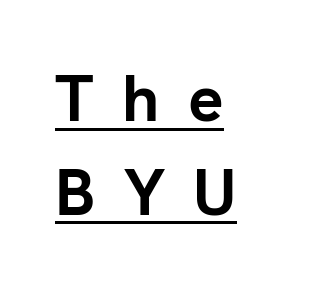
Short note: letters widely spaced. Glance below the letters and you will spot a drawn line. Observe the absence of serifs on each vertical stroke in this sample. Notice how thick the strokes are: this is what a full bold looks like. Characters remain perfectly vertical along every line. The passage shown is typed in a proportional face where columns would drift.
